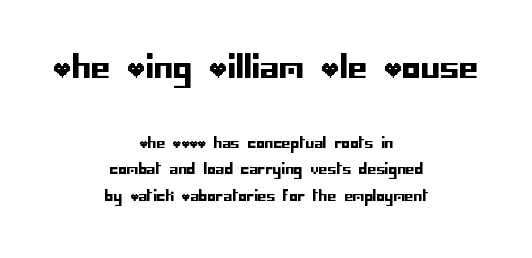
The designer gave the opening block more size than the closing block. Line starts and ends both wander, symmetrically. The typeface chosen for these lines omits serifs. Each new line begins a long way beneath the previous one. The glyphs are unaccompanied by any horizontal stroke below them. The lettering holds an erect, upright posture throughout.
